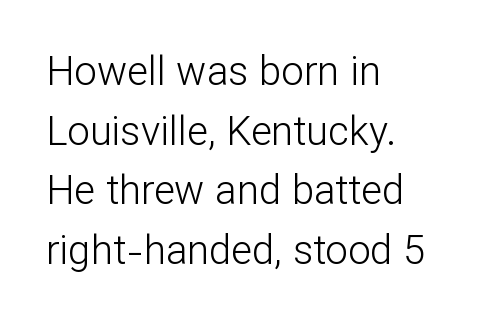
Q: Is the text bold? A: No.
Q: Is the text italic (slanted)? A: No, it is upright.
Q: Is the typeface a serif or a sans-serif typeface? A: Sans-serif.
Q: Is the text underlined? A: No.
Q: How is the paragraph aligned? A: Left-aligned.
Q: Is the spacing between letters normal or unusually wide? A: Normal.
Q: Is the spacing between lines tight, normal or loose? A: Normal.
Q: Width (condensed, normal, or wide)? A: Normal.
Q: Stroke contrast? A: Low.
Q: x-height? A: Medium.
Q: Monospaced? A: No.
